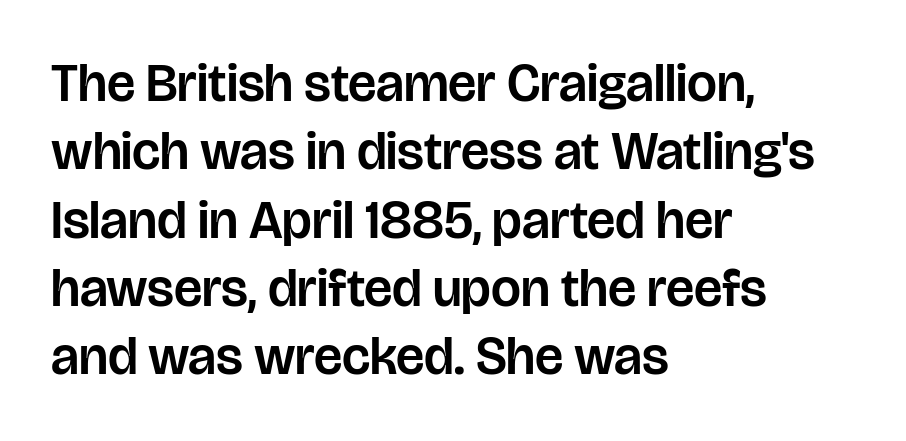
The image shows 53 px sans-serif type, upright; set left-aligned, normal line spacing (1.29x), normal letter spacing, not underlined; low stroke contrast and a large x-height.
